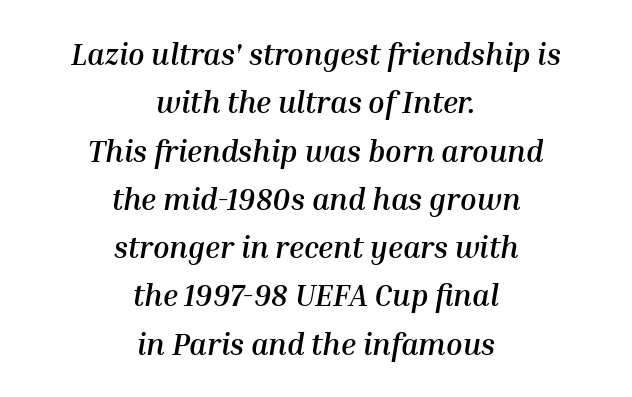
Q: Is the text bold? A: Yes.
Q: Is the text italic (slanted)? A: Yes, it leans right by about 10 degrees.
Q: Is the text underlined? A: No.
Q: How is the paragraph aligned? A: Centered.
Q: Is the spacing between letters normal or unusually wide? A: Normal.
Q: Is the spacing between lines tight, normal or loose? A: Normal.
Q: Width (condensed, normal, or wide)? A: Normal.
Q: Stroke contrast? A: Medium.
Q: x-height? A: Medium.
Q: Monospaced? A: No.
